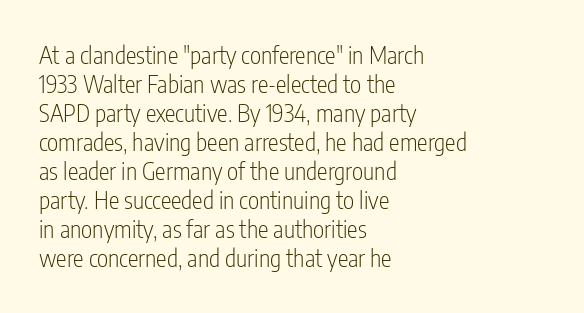
The image shows 24 px text type, upright; set left-aligned, line spacing 1.21x, normal letter spacing, not underlined.
